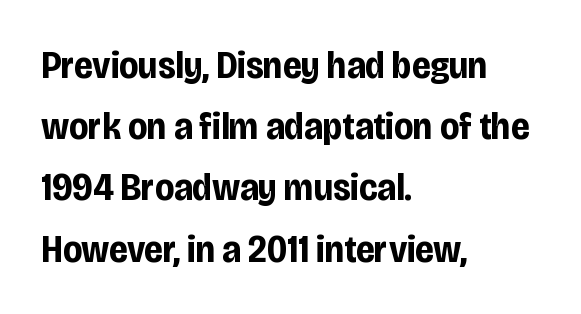
The image shows 39 px bold, condensed sans-serif type, upright; set left-aligned, normal line spacing (1.57x), normal letter spacing, not underlined; low stroke contrast and a large x-height.
